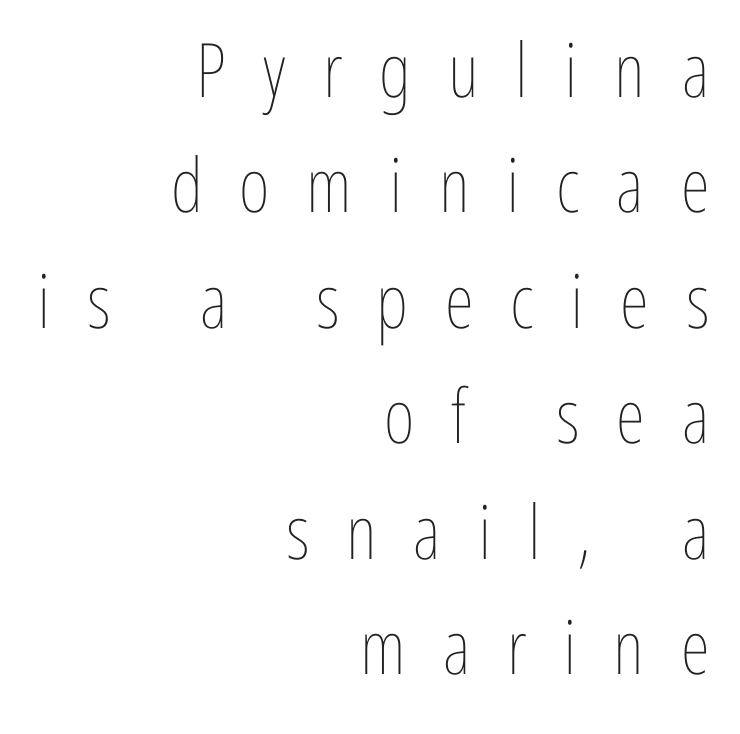
{"italic": "no", "bold": "no", "weight": "thin", "width": "condensed", "stroke_contrast": "low", "x_height": "medium", "monospaced": "no", "underline": "no", "align": "right", "line_spacing": "normal", "line_spacing_ratio": 1.54, "letter_spacing": "wide", "letter_spacing_em": 0.49, "glyph_px": 75}
